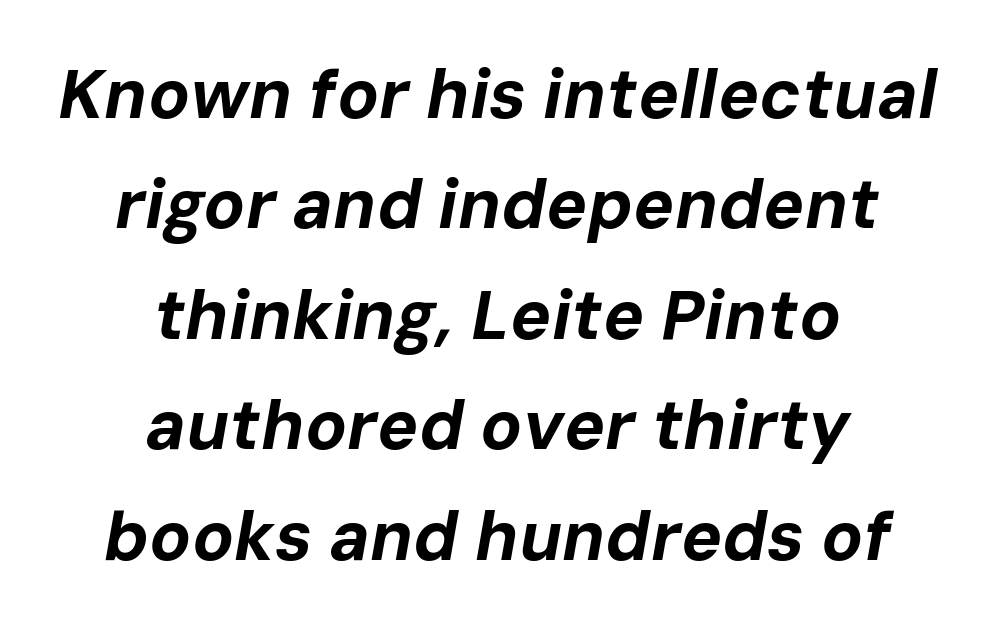
Q: Is the text bold? A: Yes.
Q: Is the text italic (slanted)? A: Yes, it leans right by about 10 degrees.
Q: Is the text underlined? A: No.
Q: How is the paragraph aligned? A: Centered.
Q: Is the spacing between letters normal or unusually wide? A: Normal.
Q: Is the spacing between lines tight, normal or loose? A: Normal.
Q: Width (condensed, normal, or wide)? A: Normal.
Q: Stroke contrast? A: Low.
Q: x-height? A: Medium.
Q: Monospaced? A: No.
